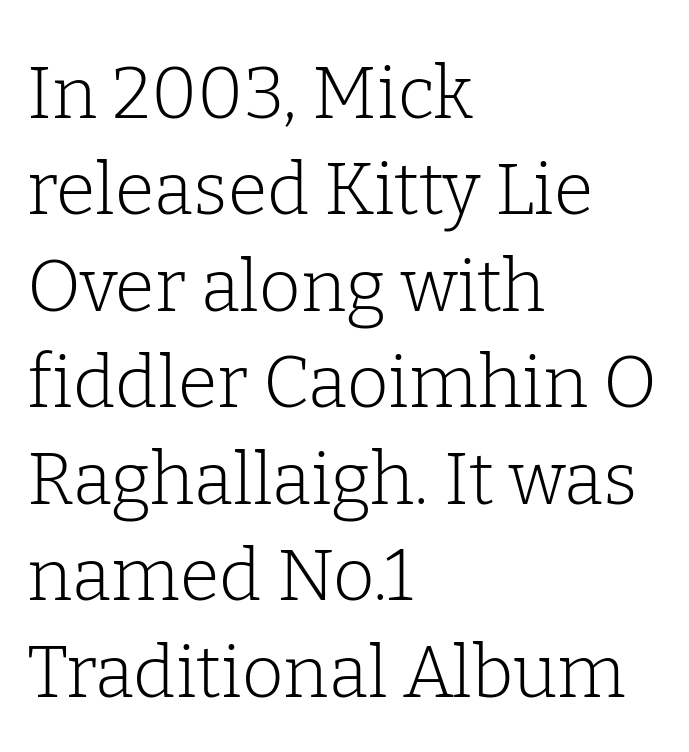
The image shows 72 px light serif type, upright; set left-aligned, normal line spacing (1.34x), normal letter spacing, not underlined; low stroke contrast and a medium x-height.
